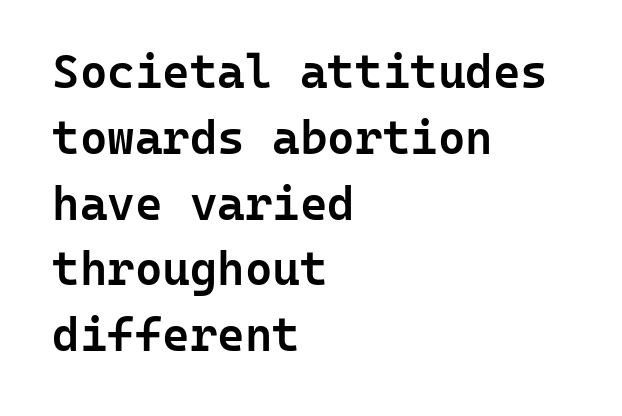
The characters look somewhat weighty, a semibold short of true bold. Casual observation: everything's shoved over to the left. This sample has the even, mechanical cadence of fixed-width lettering. Interline gaps are of average width in this sample.
